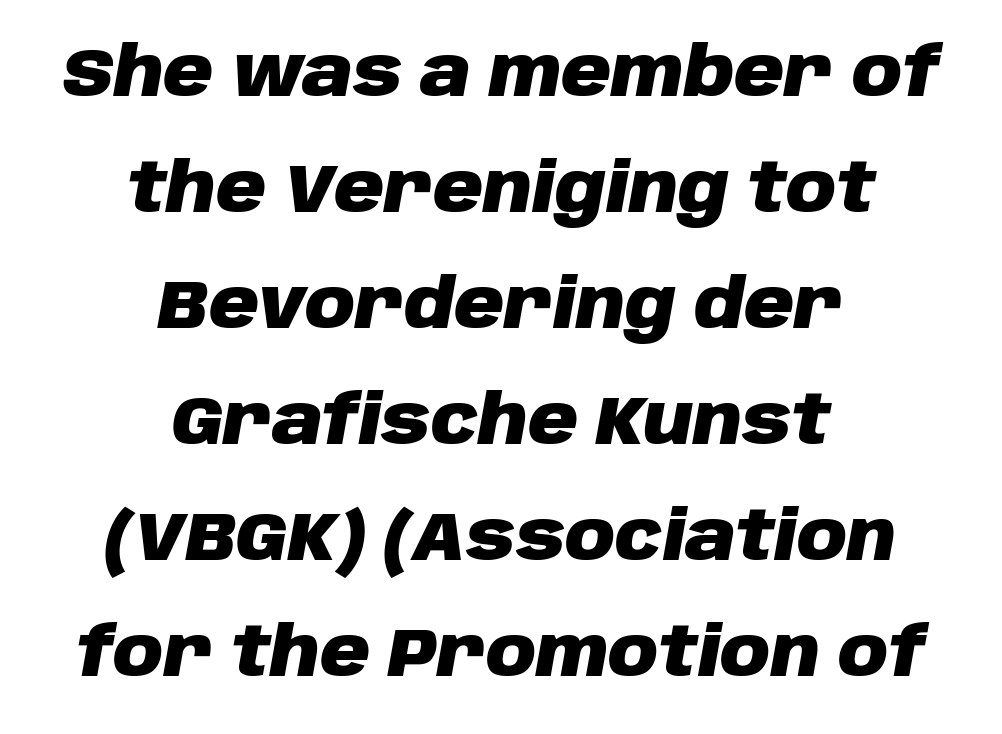
Q: Is the text bold? A: Yes.
Q: Is the text italic (slanted)? A: Yes, it leans right by about 10 degrees.
Q: Is the text underlined? A: No.
Q: How is the paragraph aligned? A: Centered.
Q: Is the spacing between letters normal or unusually wide? A: Normal.
Q: Is the spacing between lines tight, normal or loose? A: Normal.
Q: Width (condensed, normal, or wide)? A: Normal.
Q: Stroke contrast? A: Low.
Q: x-height? A: Large.
Q: Monospaced? A: No.
